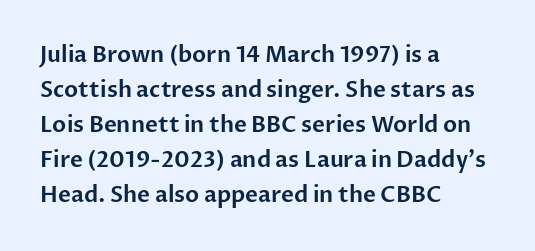
Q: Is the text italic (slanted)? A: No, it is upright.
Q: Is the text underlined? A: No.
Q: How is the paragraph aligned? A: Left-aligned.
Q: Is the spacing between letters normal or unusually wide? A: Normal.
Q: Is the spacing between lines tight, normal or loose? A: Normal.
